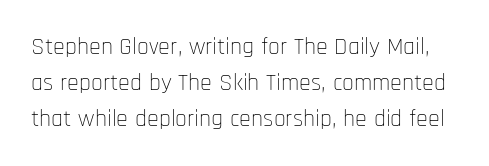
{"italic": "no", "bold": "no", "underline": "no", "line_spacing": "normal", "line_spacing_ratio": 1.49, "letter_spacing": "normal", "letter_spacing_em": 0.0, "glyph_px": 24}
